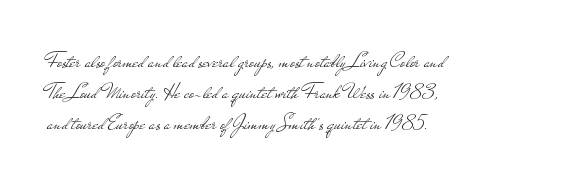
Summary of vertical rhythm: regular, with standard interline spacing. Short note: letters normally spaced. Casual observation: everything's shoved over to the left.
